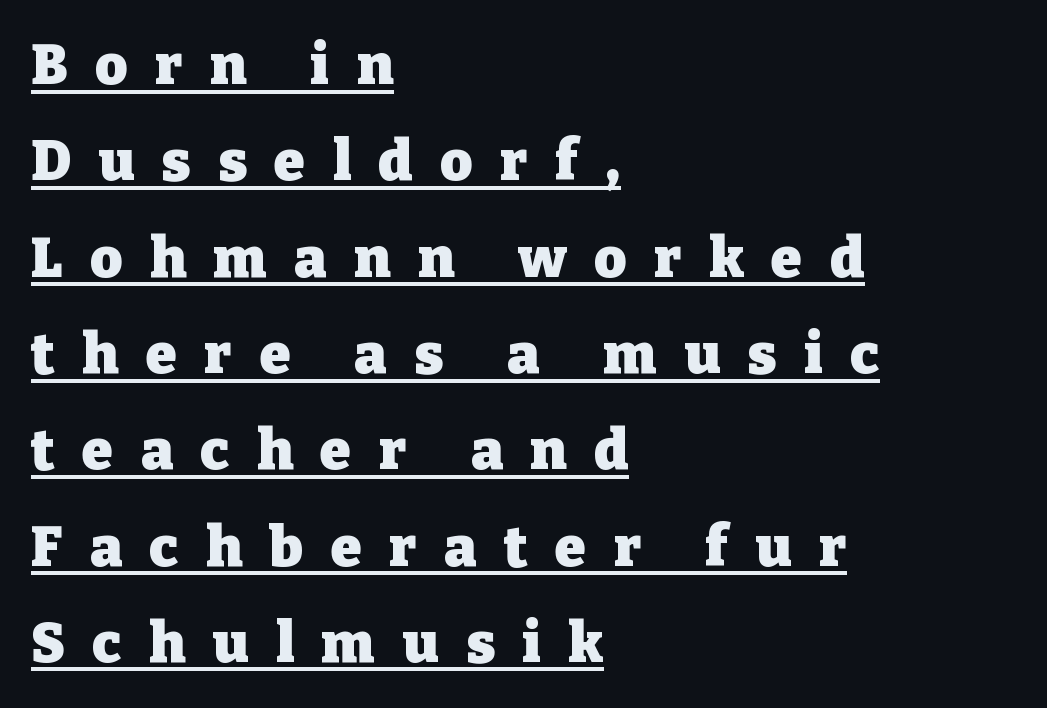
{"serif": "yes", "italic": "no", "bold": "yes", "weight": "heavy", "width": "normal", "stroke_contrast": "low", "x_height": "medium", "monospaced": "no", "underline": "yes", "align": "left", "line_spacing_ratio": 1.72, "letter_spacing": "wide", "letter_spacing_em": 0.49, "glyph_px": 56}
